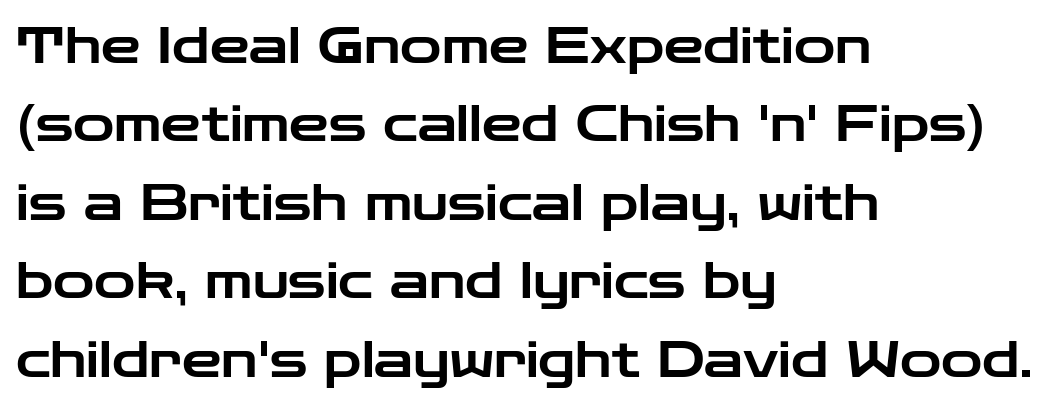
{"serif": "no", "italic": "no", "width": "wide", "stroke_contrast": "low", "x_height": "medium", "monospaced": "no", "underline": "no", "align": "left", "line_spacing": "normal", "line_spacing_ratio": 1.57, "letter_spacing": "normal", "letter_spacing_em": 0.0, "glyph_px": 50}
